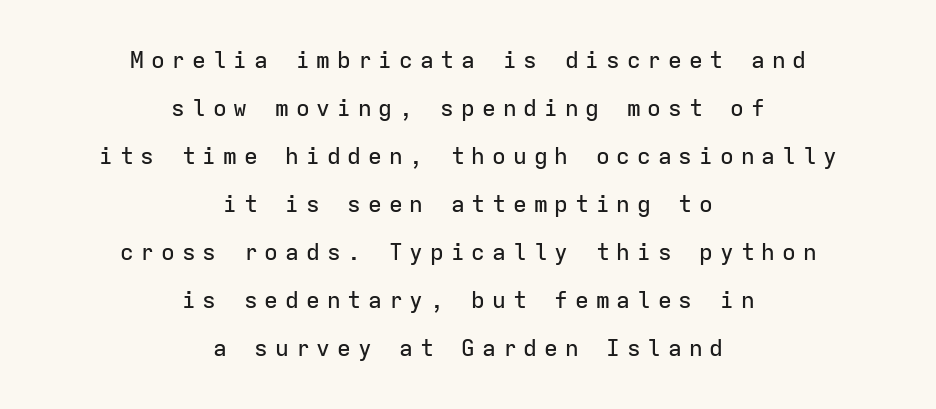
The rendering positions every line midway between the sides. Every stem runs plumb, perpendicular to the baseline. Reading down the column, the eye jumps a long way to each next line. The tracking jumps out immediately: characters are airy and widely separated.
